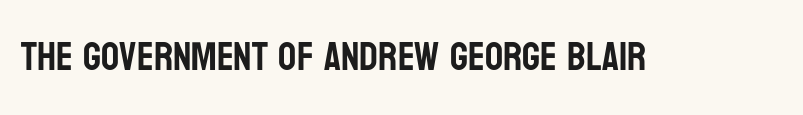
The image shows 40 px condensed sans-serif type, upright; set normal letter spacing, not underlined; low stroke contrast and a large x-height.
